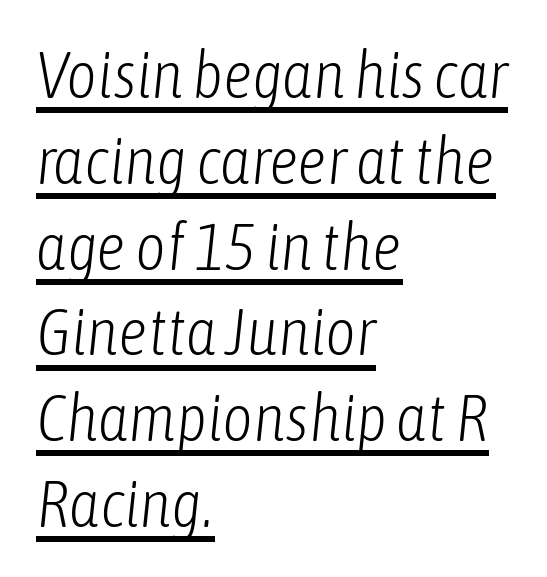
Q: Is the text bold? A: No.
Q: Is the text italic (slanted)? A: Yes, it leans right by about 6 degrees.
Q: Is the text underlined? A: Yes.
Q: How is the paragraph aligned? A: Left-aligned.
Q: Is the spacing between letters normal or unusually wide? A: Normal.
Q: Is the spacing between lines tight, normal or loose? A: Normal.
Q: Width (condensed, normal, or wide)? A: Condensed.
Q: Stroke contrast? A: Low.
Q: x-height? A: Medium.
Q: Monospaced? A: No.
